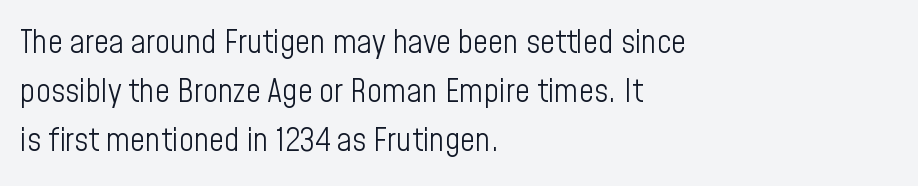
Q: Is the text bold? A: No.
Q: Is the text italic (slanted)? A: No, it is upright.
Q: Is the typeface a serif or a sans-serif typeface? A: Sans-serif.
Q: Is the text underlined? A: No.
Q: How is the paragraph aligned? A: Left-aligned.
Q: Is the spacing between letters normal or unusually wide? A: Normal.
Q: Is the spacing between lines tight, normal or loose? A: Normal.
Q: Width (condensed, normal, or wide)? A: Condensed.
Q: Stroke contrast? A: Low.
Q: x-height? A: Medium.
Q: Monospaced? A: No.
